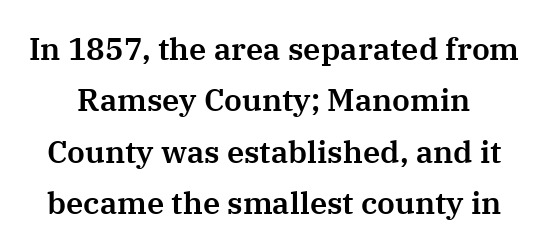
The image shows 31 px serif type, upright; set normal line spacing (1.66x), normal letter spacing, not underlined; medium stroke contrast and a medium x-height.
